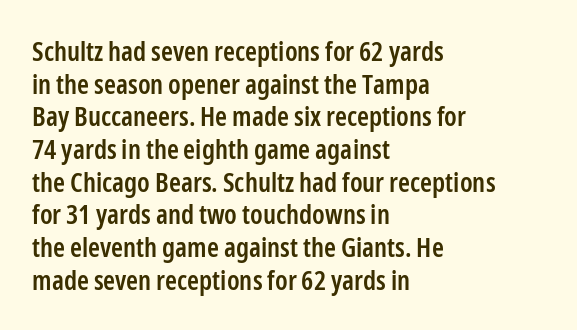
Q: Is the text bold? A: Semi-bold.
Q: Is the text italic (slanted)? A: No, it is upright.
Q: Is the text underlined? A: No.
Q: How is the paragraph aligned? A: Left-aligned.
Q: Is the spacing between letters normal or unusually wide? A: Normal.
